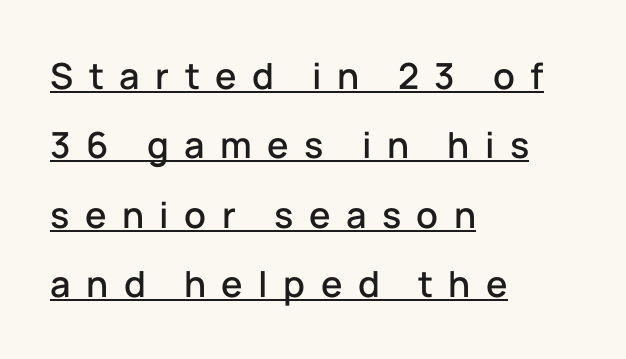
{"serif": "no", "italic": "no", "width": "normal", "stroke_contrast": "low", "x_height": "medium", "monospaced": "no", "underline": "yes", "align": "left", "line_spacing": "loose", "line_spacing_ratio": 1.93, "letter_spacing": "wide", "letter_spacing_em": 0.43, "glyph_px": 36}
